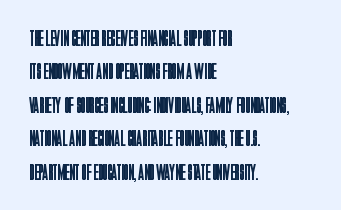
Q: Is the text bold? A: No.
Q: Is the text italic (slanted)? A: No, it is upright.
Q: Is the text underlined? A: No.
Q: How is the paragraph aligned? A: Left-aligned.
Q: Is the spacing between letters normal or unusually wide? A: Normal.
Q: Is the spacing between lines tight, normal or loose? A: Normal.
